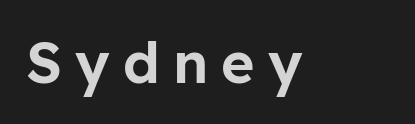
Classification — sans serif. Nobody drew a line under any word here. Do the characters align in a grid? No, the font is proportional. Italic? Not at all — the glyphs are vertical.
